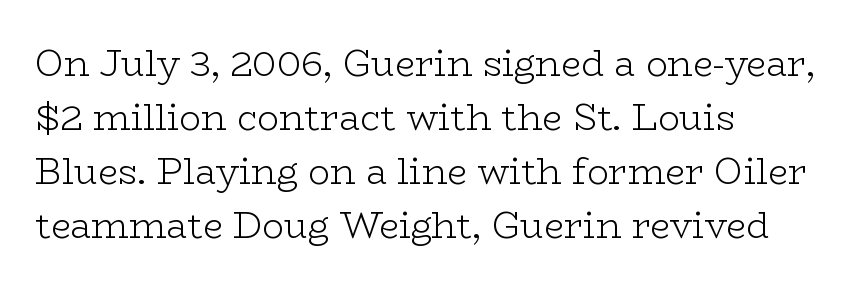
{"serif": "yes", "italic": "no", "bold": "no", "weight": "light", "width": "wide", "stroke_contrast": "low", "x_height": "medium", "monospaced": "no", "underline": "no", "align": "left", "line_spacing": "normal", "line_spacing_ratio": 1.5, "letter_spacing": "normal", "letter_spacing_em": 0.0, "glyph_px": 36}
